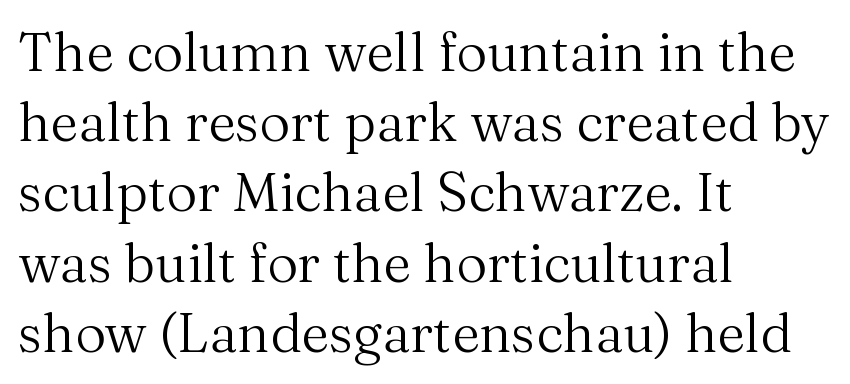
Q: Is the text bold? A: No.
Q: Is the text italic (slanted)? A: No, it is upright.
Q: Is the typeface a serif or a sans-serif typeface? A: Serif.
Q: Is the text underlined? A: No.
Q: How is the paragraph aligned? A: Left-aligned.
Q: Is the spacing between letters normal or unusually wide? A: Normal.
Q: Is the spacing between lines tight, normal or loose? A: Normal.
Q: Width (condensed, normal, or wide)? A: Normal.
Q: Stroke contrast? A: Medium.
Q: x-height? A: Medium.
Q: Monospaced? A: No.
